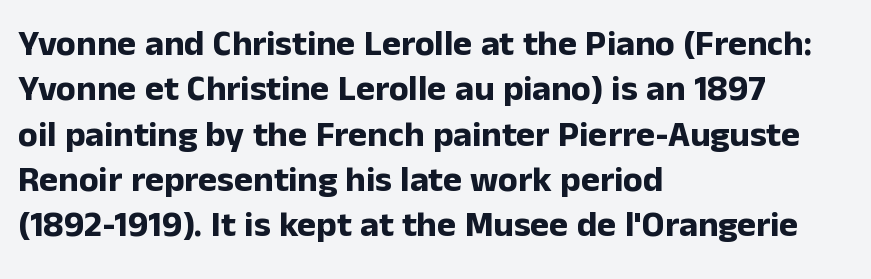
Q: Is the text bold? A: Yes.
Q: Is the text italic (slanted)? A: No, it is upright.
Q: Is the typeface a serif or a sans-serif typeface? A: Sans-serif.
Q: Is the text underlined? A: No.
Q: How is the paragraph aligned? A: Left-aligned.
Q: Is the spacing between letters normal or unusually wide? A: Normal.
Q: Is the spacing between lines tight, normal or loose? A: Normal.
Q: Width (condensed, normal, or wide)? A: Normal.
Q: Stroke contrast? A: Low.
Q: x-height? A: Medium.
Q: Monospaced? A: No.
